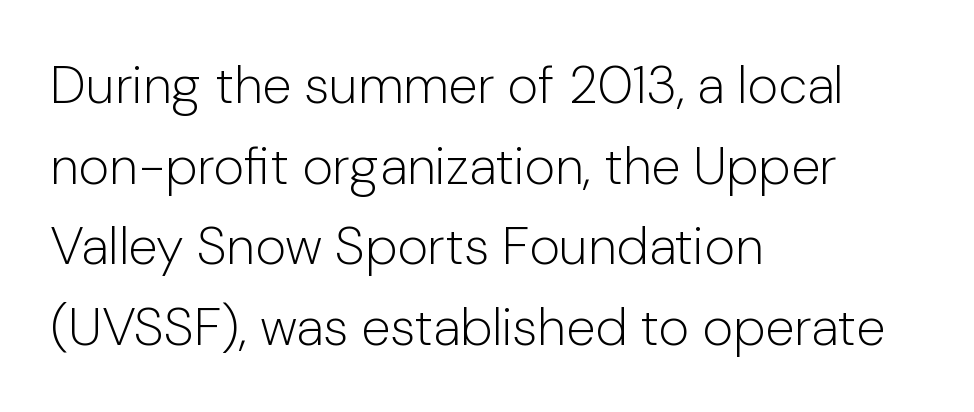
Q: Is the text bold? A: No.
Q: Is the text italic (slanted)? A: No, it is upright.
Q: Is the typeface a serif or a sans-serif typeface? A: Sans-serif.
Q: Is the text underlined? A: No.
Q: How is the paragraph aligned? A: Left-aligned.
Q: Is the spacing between letters normal or unusually wide? A: Normal.
Q: Is the spacing between lines tight, normal or loose? A: Normal.
Q: Width (condensed, normal, or wide)? A: Normal.
Q: Stroke contrast? A: Low.
Q: x-height? A: Medium.
Q: Monospaced? A: No.
